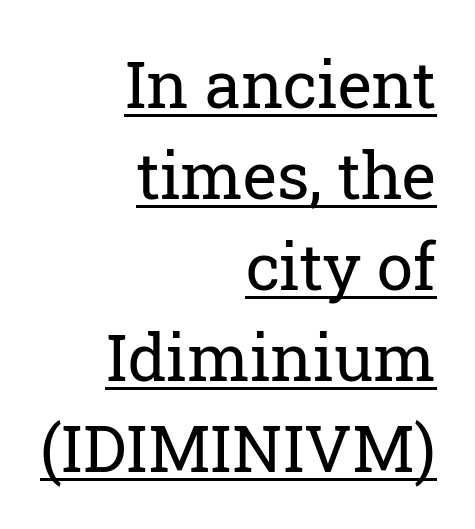
Q: Is the text bold? A: No.
Q: Is the text italic (slanted)? A: No, it is upright.
Q: Is the typeface a serif or a sans-serif typeface? A: Serif.
Q: Is the text underlined? A: Yes.
Q: How is the paragraph aligned? A: Right-aligned.
Q: Is the spacing between letters normal or unusually wide? A: Normal.
Q: Is the spacing between lines tight, normal or loose? A: Normal.
Q: Width (condensed, normal, or wide)? A: Normal.
Q: Stroke contrast? A: Low.
Q: x-height? A: Medium.
Q: Monospaced? A: No.
